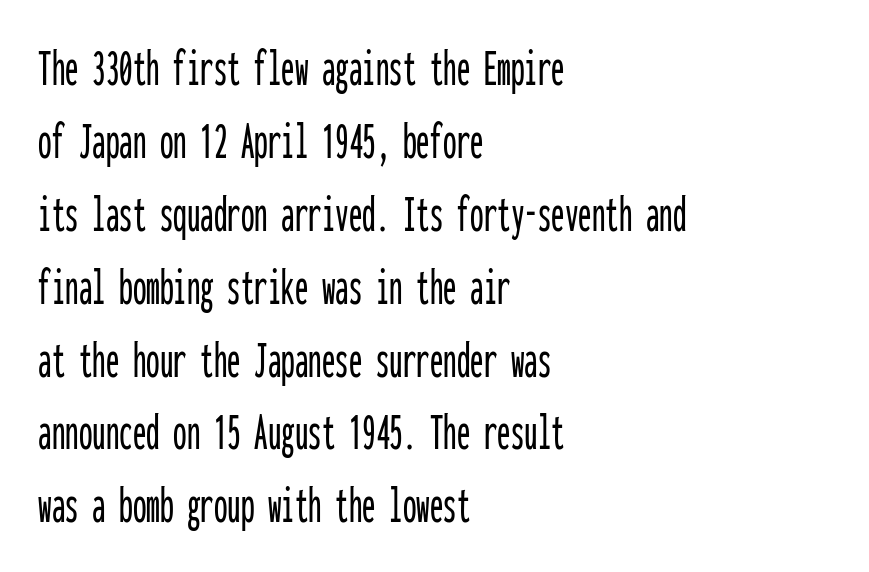
{"serif": "no", "italic": "no", "width": "condensed", "stroke_contrast": "low", "x_height": "medium", "monospaced": "yes", "underline": "no", "align": "left", "line_spacing": "normal", "line_spacing_ratio": 1.35, "letter_spacing": "normal", "letter_spacing_em": 0.0, "glyph_px": 54}
